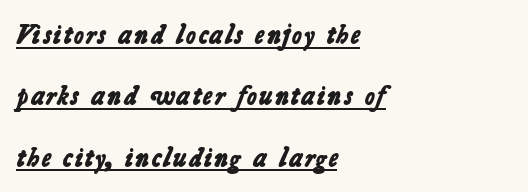
The image shows 27 px bold type; set left-aligned, loose line spacing (2.27x), normal letter spacing, underlined.
